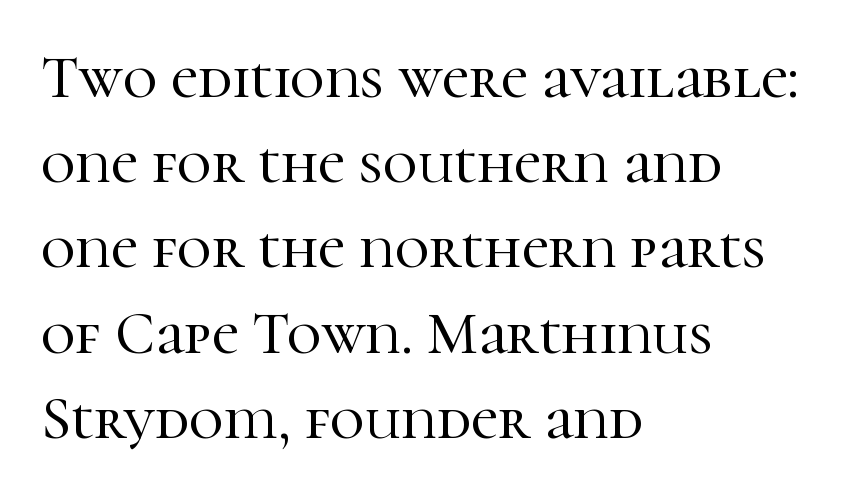
The image shows 60 px serif type, upright; set left-aligned, normal line spacing (1.42x), normal letter spacing, not underlined; high stroke contrast and a medium x-height.
